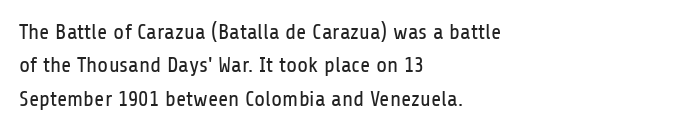
{"italic": "no", "bold": "no", "underline": "no", "align": "left", "line_spacing": "normal", "line_spacing_ratio": 1.52, "letter_spacing": "normal", "letter_spacing_em": 0.0, "glyph_px": 22}
